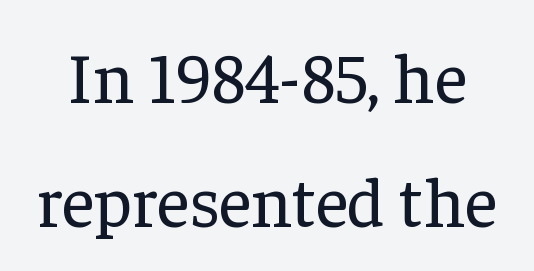
Looks like regular typesetting: each glyph gets only the width it needs. Inter-character spacing is left at the font's built-in metrics. Do the letters lean? They stand straight. No word sits above an underline. Weight: not bold — regular or lighter.
